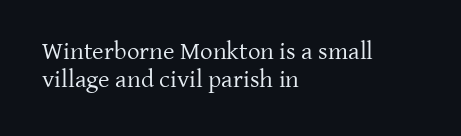
The image shows 25 px text type, upright; set left-aligned, tight line spacing (1.11x), normal letter spacing, not underlined.
